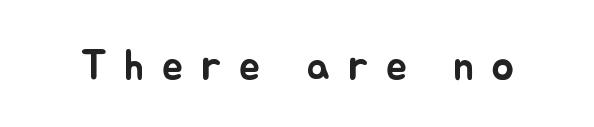
Q: Is the text italic (slanted)? A: No, it is upright.
Q: Is the text underlined? A: No.
Q: Is the spacing between letters normal or unusually wide? A: Unusually wide.
Q: Width (condensed, normal, or wide)? A: Normal.
Q: Stroke contrast? A: Low.
Q: x-height? A: Small.
Q: Monospaced? A: No.
